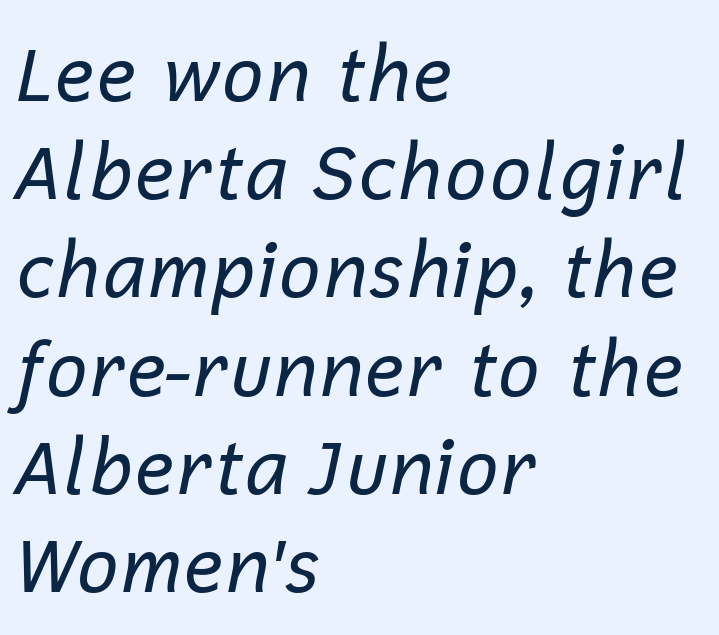
Q: Is the text bold? A: No.
Q: Is the text italic (slanted)? A: Yes, it leans right by about 12 degrees.
Q: Is the text underlined? A: No.
Q: How is the paragraph aligned? A: Left-aligned.
Q: Is the spacing between letters normal or unusually wide? A: Normal.
Q: Is the spacing between lines tight, normal or loose? A: Normal.
Q: Width (condensed, normal, or wide)? A: Normal.
Q: Stroke contrast? A: Low.
Q: x-height? A: Medium.
Q: Monospaced? A: No.
